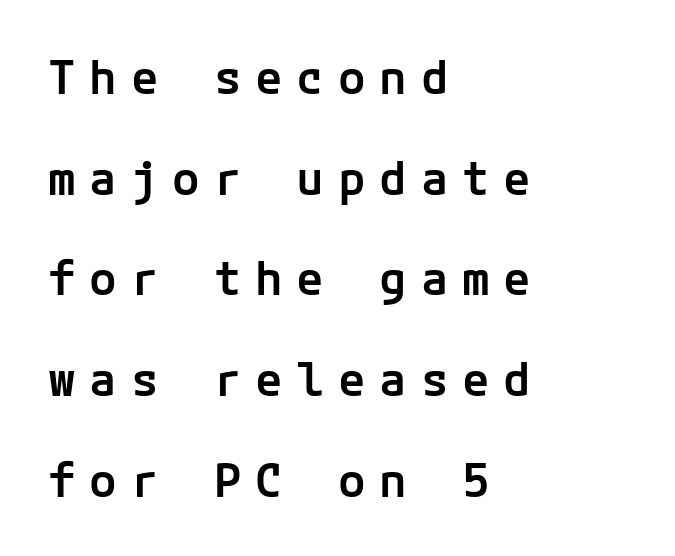
{"serif": "no", "italic": "no", "bold": "semi", "weight": "semibold", "width": "normal", "stroke_contrast": "low", "x_height": "medium", "underline": "no", "align": "left", "line_spacing": "loose", "line_spacing_ratio": 2.19, "letter_spacing": "wide", "letter_spacing_em": 0.3, "glyph_px": 46}
